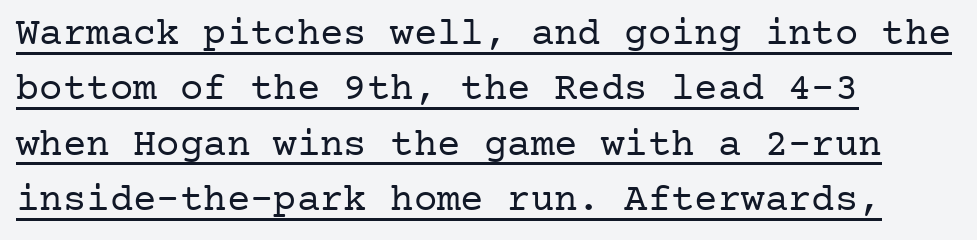
Q: Is the text bold? A: No.
Q: Is the text italic (slanted)? A: No, it is upright.
Q: Is the typeface a serif or a sans-serif typeface? A: Serif.
Q: Is the text underlined? A: Yes.
Q: How is the paragraph aligned? A: Left-aligned.
Q: Is the spacing between letters normal or unusually wide? A: Normal.
Q: Is the spacing between lines tight, normal or loose? A: Normal.
Q: Width (condensed, normal, or wide)? A: Normal.
Q: Stroke contrast? A: Low.
Q: x-height? A: Medium.
